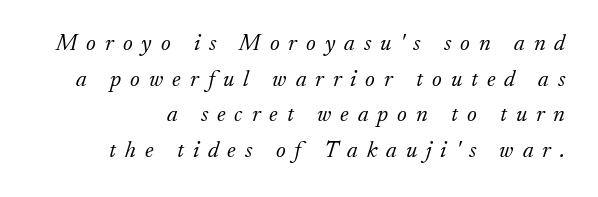
Nobody drew a line under any word here. No chunkiness to these letters — they're not bold. These lines sit exactly where default settings would place them. Someone cranked the tracking dial way up on this one. In terms of posture, this sample is oblique.
